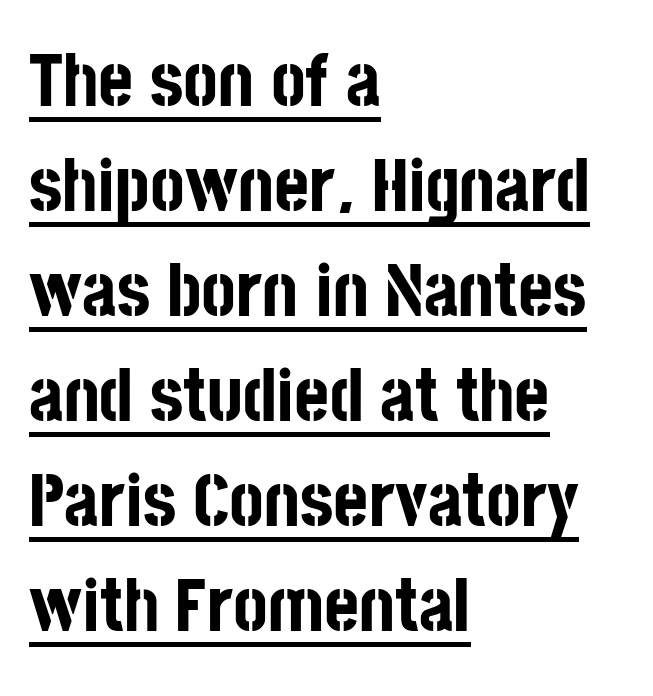
The image shows 75 px bold, condensed sans-serif type, upright; set left-aligned, normal line spacing (1.4x), normal letter spacing, underlined; low stroke contrast and a large x-height.
